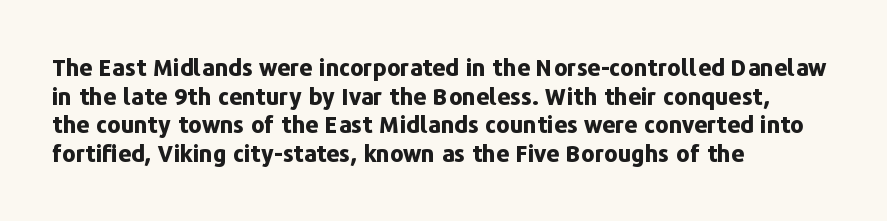
{"italic": "no", "bold": "yes", "underline": "no", "align": "left", "line_spacing": "normal", "line_spacing_ratio": 1.25, "letter_spacing": "normal", "letter_spacing_em": 0.0, "glyph_px": 23}
